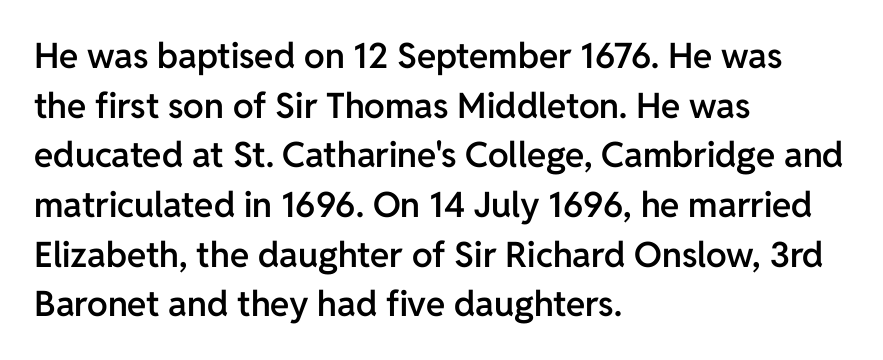
Q: Is the text bold? A: Semi-bold.
Q: Is the text italic (slanted)? A: No, it is upright.
Q: Is the typeface a serif or a sans-serif typeface? A: Sans-serif.
Q: Is the text underlined? A: No.
Q: How is the paragraph aligned? A: Left-aligned.
Q: Is the spacing between letters normal or unusually wide? A: Normal.
Q: Is the spacing between lines tight, normal or loose? A: Normal.
Q: Width (condensed, normal, or wide)? A: Normal.
Q: Stroke contrast? A: Low.
Q: x-height? A: Medium.
Q: Monospaced? A: No.
